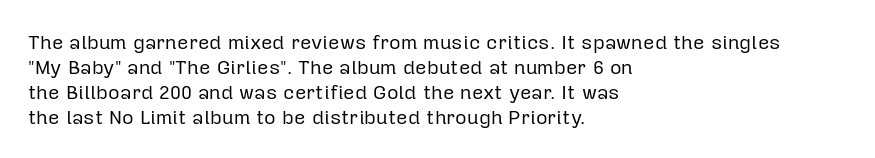
{"italic": "no", "bold": "no", "underline": "no", "align": "left", "line_spacing": "normal", "line_spacing_ratio": 1.25, "letter_spacing": "normal", "letter_spacing_em": 0.0, "glyph_px": 20}
